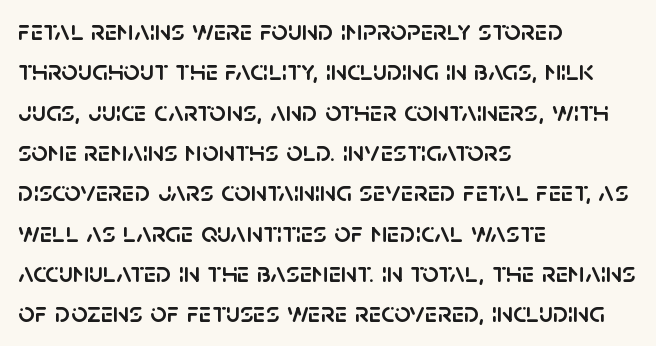
{"serif": "no", "italic": "no", "width": "normal", "stroke_contrast": "low", "x_height": "large", "monospaced": "no", "underline": "no", "align": "left", "line_spacing": "normal", "line_spacing_ratio": 1.39, "letter_spacing": "normal", "letter_spacing_em": 0.0, "glyph_px": 29}
